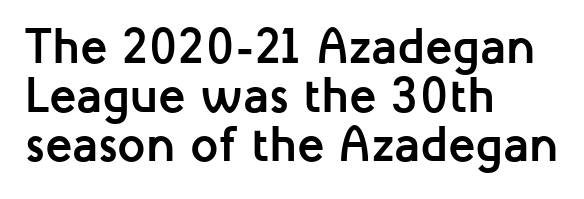
Q: Is the text bold? A: Yes.
Q: Is the text italic (slanted)? A: No, it is upright.
Q: Is the typeface a serif or a sans-serif typeface? A: Sans-serif.
Q: Is the text underlined? A: No.
Q: How is the paragraph aligned? A: Left-aligned.
Q: Is the spacing between letters normal or unusually wide? A: Normal.
Q: Is the spacing between lines tight, normal or loose? A: Tight.
Q: Width (condensed, normal, or wide)? A: Normal.
Q: Stroke contrast? A: Low.
Q: x-height? A: Medium.
Q: Monospaced? A: No.
